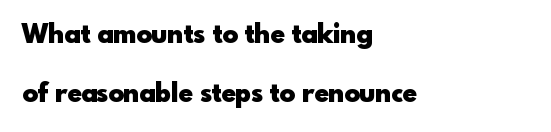
{"italic": "no", "bold": "yes", "underline": "no", "align": "left", "line_spacing": "loose", "line_spacing_ratio": 2.27, "letter_spacing": "normal", "letter_spacing_em": 0.0, "glyph_px": 26}
